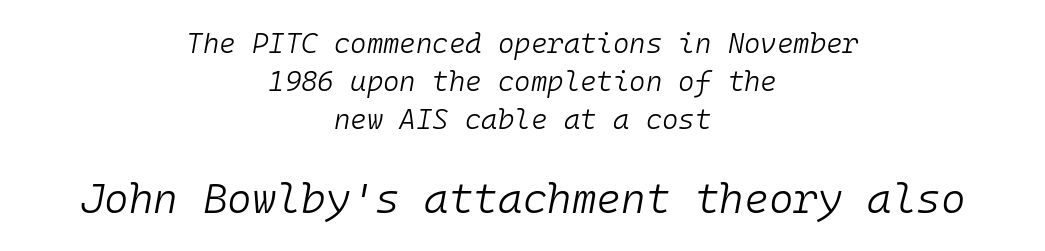
{"italic": "yes", "lean": "right", "slant_degrees": 10, "bold": "no", "weight": "light", "width": "normal", "stroke_contrast": "low", "x_height": "medium", "monospaced": "yes", "underline": "no", "align": "center", "line_spacing": "normal", "line_spacing_ratio": 1.35, "letter_spacing": "normal", "letter_spacing_em": 0.0, "larger_block": "second", "size_ratio": 1.5, "glyph_px": 42}
